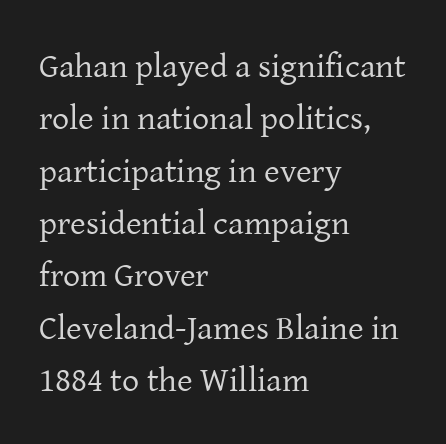
Descenders are the only things crossing below the line. The lines are quadded left. The typeface chosen for these lines features serifs. The line texture is even and compact thanks to regular tracking. Here the designer chose a conventional face with non-uniform glyph widths. Nope, not italic — everything's standing straight.
